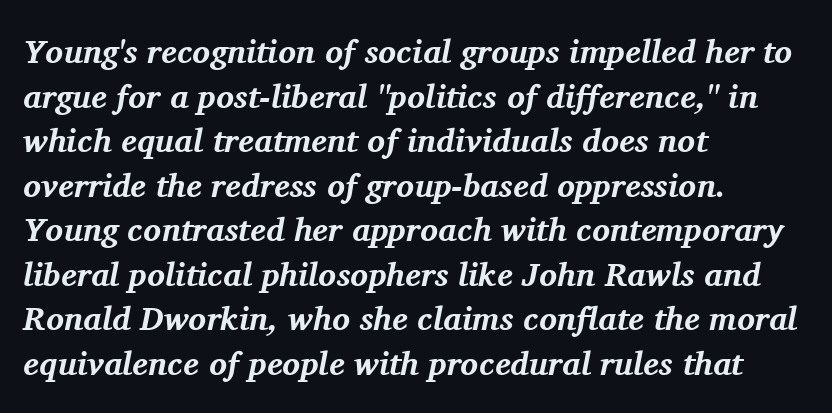
{"serif": "yes", "italic": "yes", "lean": "right", "slant_degrees": 11, "bold": "yes", "weight": "bold", "width": "normal", "stroke_contrast": "medium", "x_height": "medium", "monospaced": "no", "underline": "no", "align": "left", "line_spacing": "normal", "line_spacing_ratio": 1.35, "letter_spacing": "normal", "letter_spacing_em": 0.0, "glyph_px": 33}
